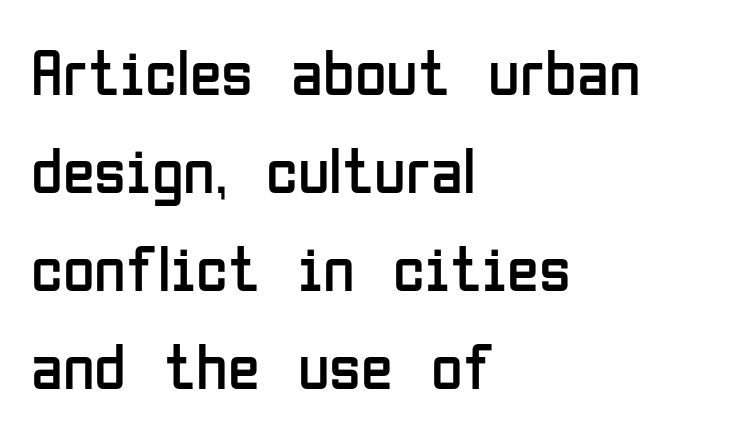
Q: Is the text bold? A: No.
Q: Is the text italic (slanted)? A: No, it is upright.
Q: Is the typeface a serif or a sans-serif typeface? A: Sans-serif.
Q: Is the text underlined? A: No.
Q: How is the paragraph aligned? A: Left-aligned.
Q: Is the spacing between letters normal or unusually wide? A: Normal.
Q: Is the spacing between lines tight, normal or loose? A: Normal.
Q: Width (condensed, normal, or wide)? A: Condensed.
Q: Stroke contrast? A: Low.
Q: x-height? A: Medium.
Q: Monospaced? A: No.
